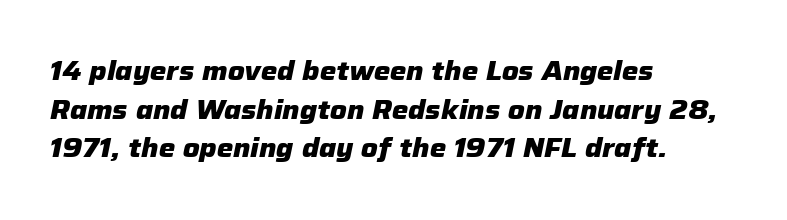
Q: Is the text bold? A: Yes.
Q: Is the text italic (slanted)? A: Yes, it leans right by about 12 degrees.
Q: Is the text underlined? A: No.
Q: How is the paragraph aligned? A: Left-aligned.
Q: Is the spacing between letters normal or unusually wide? A: Normal.
Q: Is the spacing between lines tight, normal or loose? A: Normal.
